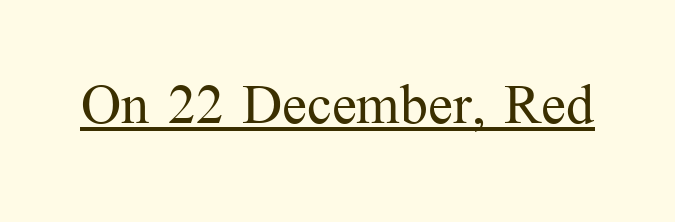
The image shows 74 px light serif type, upright; set normal letter spacing, underlined; medium stroke contrast and a medium x-height.
